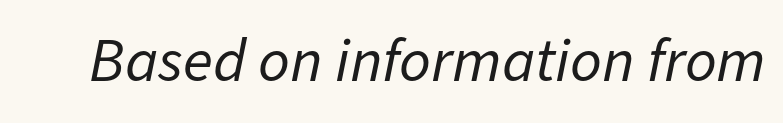
Q: Is the text bold? A: No.
Q: Is the text italic (slanted)? A: Yes, it leans right by about 11 degrees.
Q: Is the text underlined? A: No.
Q: Is the spacing between letters normal or unusually wide? A: Normal.
Q: Width (condensed, normal, or wide)? A: Normal.
Q: Stroke contrast? A: Low.
Q: x-height? A: Medium.
Q: Monospaced? A: No.
